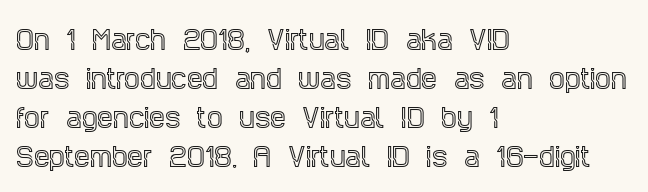
The image shows 25 px text type, upright; set left-aligned, normal line spacing (1.56x), normal letter spacing, not underlined.
